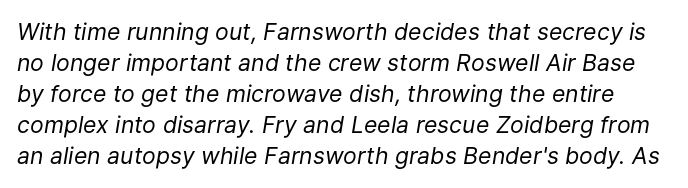
Q: Is the text bold? A: No.
Q: Is the text italic (slanted)? A: Yes, it leans right by about 9 degrees.
Q: Is the text underlined? A: No.
Q: Is the spacing between letters normal or unusually wide? A: Normal.
Q: Is the spacing between lines tight, normal or loose? A: Normal.
